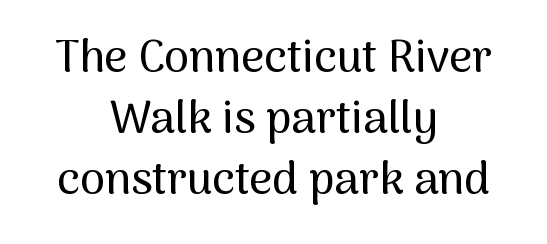
{"serif": "no", "italic": "no", "width": "normal", "stroke_contrast": "medium", "x_height": "medium", "monospaced": "no", "underline": "no", "align": "center", "line_spacing": "normal", "line_spacing_ratio": 1.36, "letter_spacing": "normal", "letter_spacing_em": 0.0, "glyph_px": 45}
